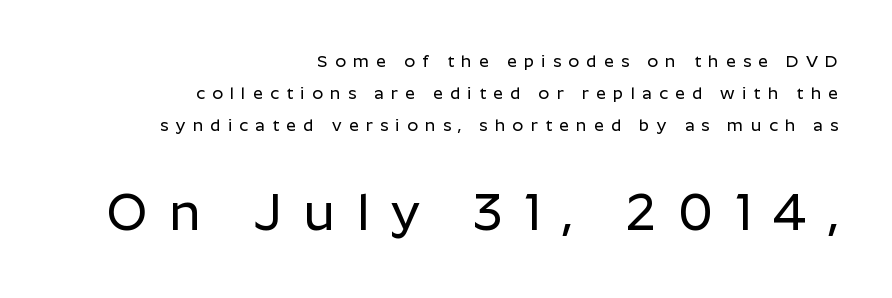
Q: Is the text italic (slanted)? A: No, it is upright.
Q: Is the typeface a serif or a sans-serif typeface? A: Sans-serif.
Q: Is the text underlined? A: No.
Q: How is the paragraph aligned? A: Right-aligned.
Q: Is the spacing between letters normal or unusually wide? A: Unusually wide.
Q: Which block of text is set in a larger size, the first (top) or the second (bottom)? A: The second (bottom) one.
Q: Width (condensed, normal, or wide)? A: Normal.
Q: Stroke contrast? A: Low.
Q: x-height? A: Medium.
Q: Monospaced? A: No.
